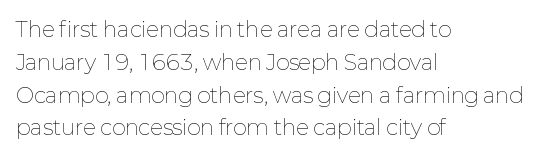
Upright lettering throughout. The rows are spaced the way most documents space them. These lines stack with their left ends in a neat column. The space beneath each line is pristine and unruled. This sample uses plain, unmodified letter spacing. Stem width sits at or under what a default text font uses.
